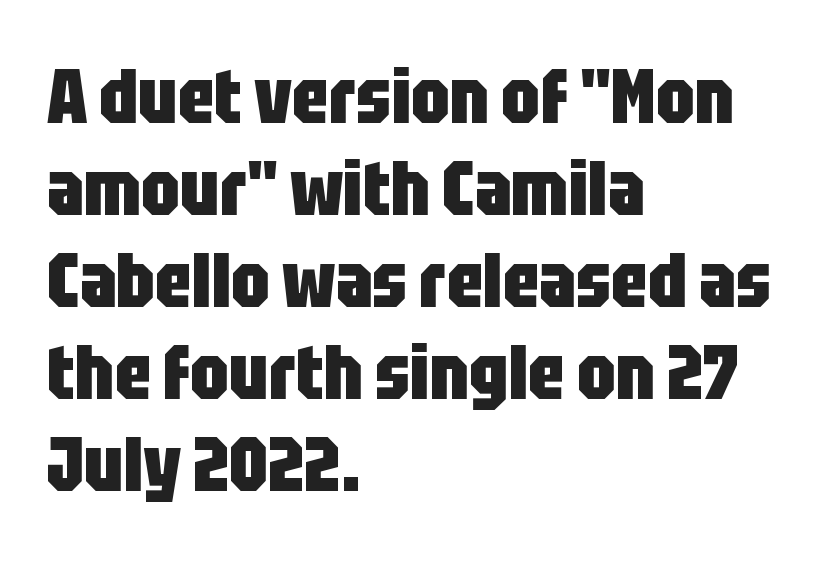
A typesetter would call this proportional, since set widths differ per character. A typesetter would label this face a sans. Caption: standard tracking, unaltered. Posture: vertical. No word sits above an underline.
